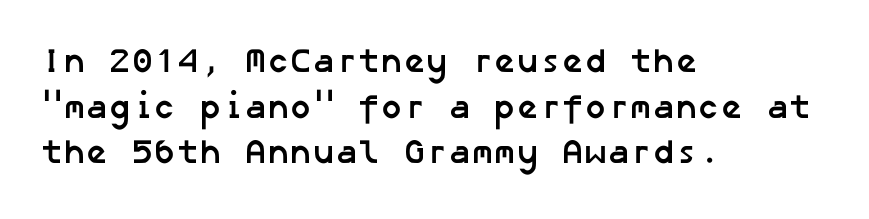
Q: Is the text bold? A: Yes.
Q: Is the typeface a serif or a sans-serif typeface? A: Sans-serif.
Q: Is the text underlined? A: No.
Q: How is the paragraph aligned? A: Left-aligned.
Q: Is the spacing between letters normal or unusually wide? A: Normal.
Q: Is the spacing between lines tight, normal or loose? A: Normal.
Q: Width (condensed, normal, or wide)? A: Normal.
Q: Stroke contrast? A: Low.
Q: x-height? A: Medium.
